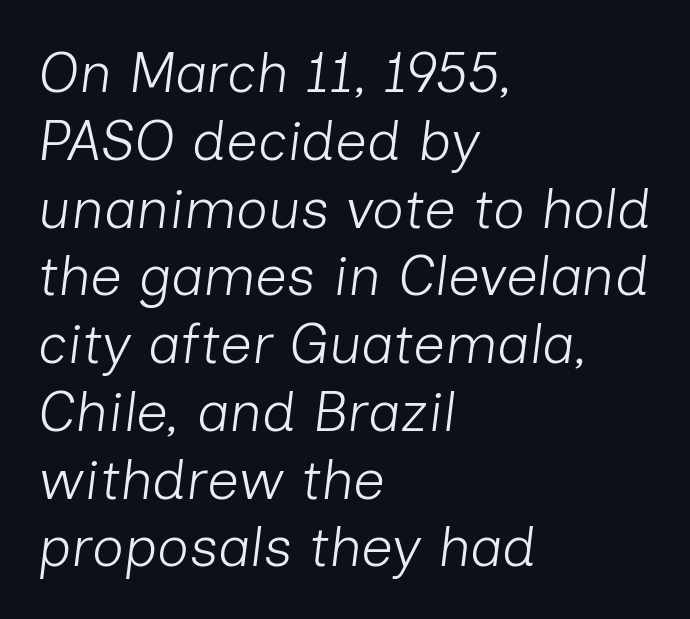
A typesetter would mark this as italic. The passage shown is not bold in any degree. The horizontal fit of the characters is conventional and even. No word sits above an underline. You could not count columns in this text — the font is proportionally spaced.
